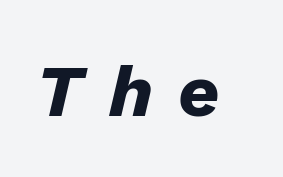
Is the letter spacing exaggerated? Yes — the characters are pushed far apart. Heft: maximum for text — a bold. Think of a printed novel: that variable character pitch is what you see here. The specimen reads as italic at a glance. Plain, unruled lines of type.
